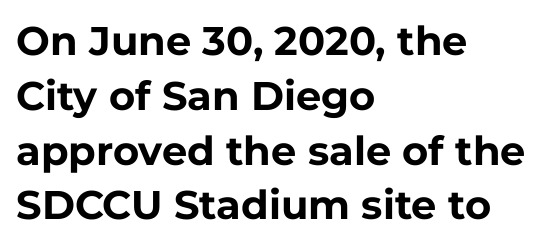
{"serif": "no", "italic": "no", "bold": "yes", "weight": "bold", "width": "normal", "stroke_contrast": "low", "x_height": "medium", "monospaced": "no", "underline": "no", "align": "left", "line_spacing": "normal", "line_spacing_ratio": 1.37, "letter_spacing": "normal", "letter_spacing_em": 0.0, "glyph_px": 40}
